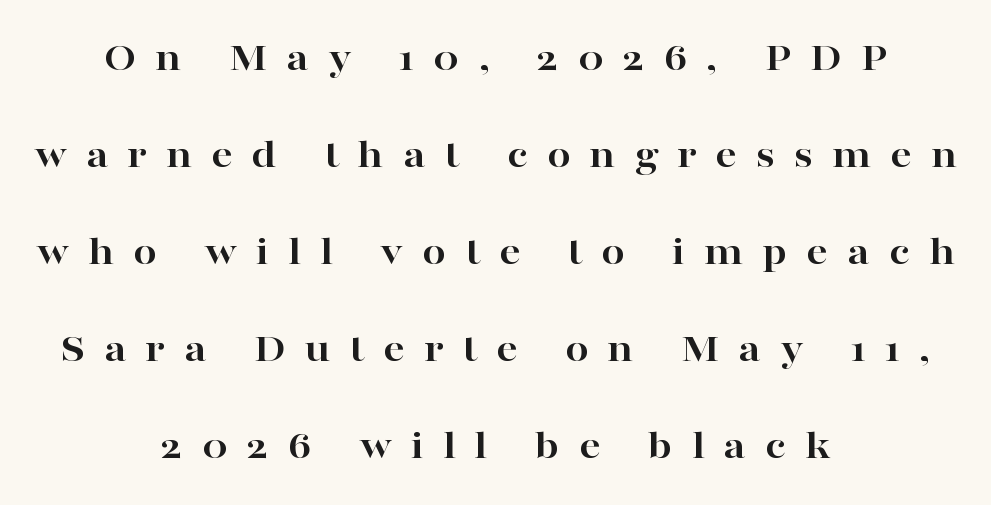
Q: Is the text bold? A: Yes.
Q: Is the text italic (slanted)? A: No, it is upright.
Q: Is the typeface a serif or a sans-serif typeface? A: Serif.
Q: Is the text underlined? A: No.
Q: How is the paragraph aligned? A: Centered.
Q: Is the spacing between letters normal or unusually wide? A: Unusually wide.
Q: Is the spacing between lines tight, normal or loose? A: Loose.
Q: Width (condensed, normal, or wide)? A: Wide.
Q: Stroke contrast? A: High.
Q: x-height? A: Medium.
Q: Monospaced? A: No.
